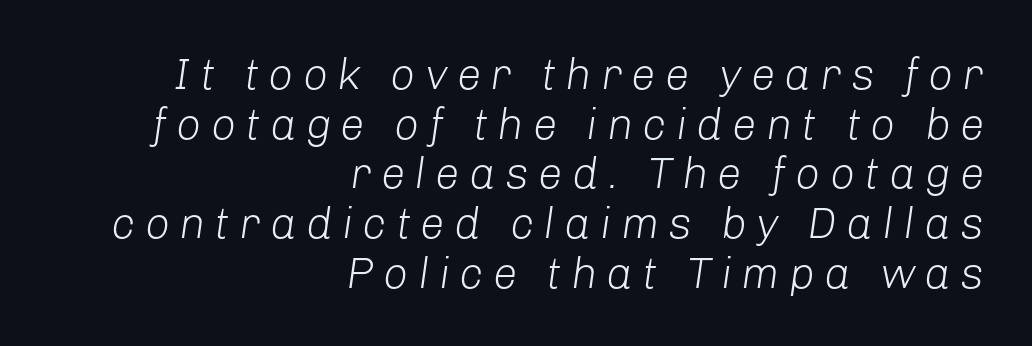
The letters look calm and open, with moderate or lighter stems. A typesetter would call this proportional, since set widths differ per character. The paragraph has a hard right edge and a soft left edge. Italic: yes, the glyphs are oblique.
